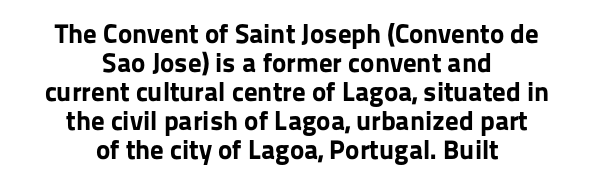
Pretty heavy lettering here — definitely bold. In terms of posture, this sample is upright. Quick note: underline off. This rendering leaves character spacing at its baseline value.
